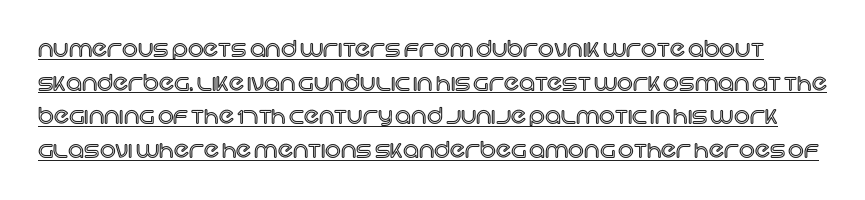
This is underlined copy, the kind a proofreader might mark for attention. Notice how descenders clear the ascenders below comfortably — that's standard leading. When letters stand straight like this, we call the style roman or upright. No extra tracking has been applied to these lines.
